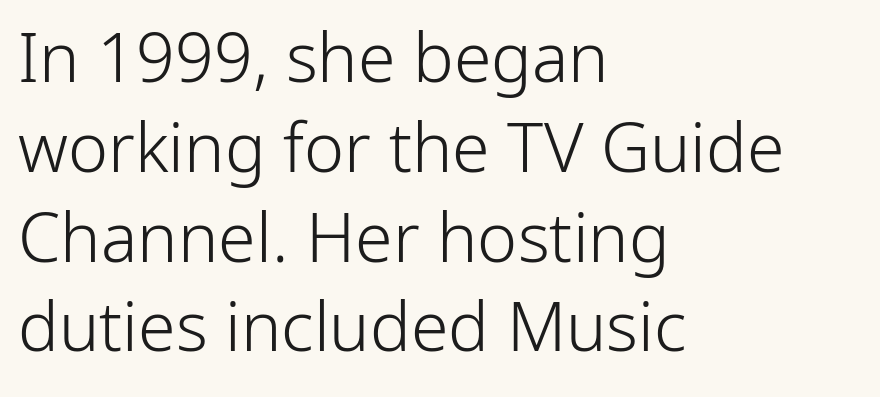
How are the letters spaced? Ordinarily, with no added tracking. The line-height multiplier appears to be the usual default. When letters stand straight like this, we call the style roman or upright. On a weight scale, this lands at 450 or below.
